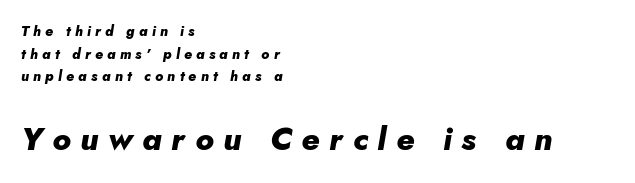
{"italic": "yes", "lean": "right", "slant_degrees": 5, "bold": "yes", "weight": "heavy", "width": "normal", "stroke_contrast": "low", "x_height": "small", "monospaced": "no", "underline": "no", "align": "left", "line_spacing": "normal", "line_spacing_ratio": 1.62, "letter_spacing": "wide", "letter_spacing_em": 0.3, "larger_block": "second", "size_ratio": 2.29, "glyph_px": 32}
